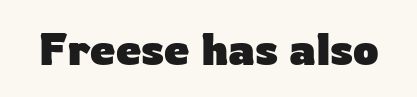
The image shows 45 px heavy sans-serif type, upright; set normal letter spacing, not underlined; low stroke contrast and a medium x-height.
